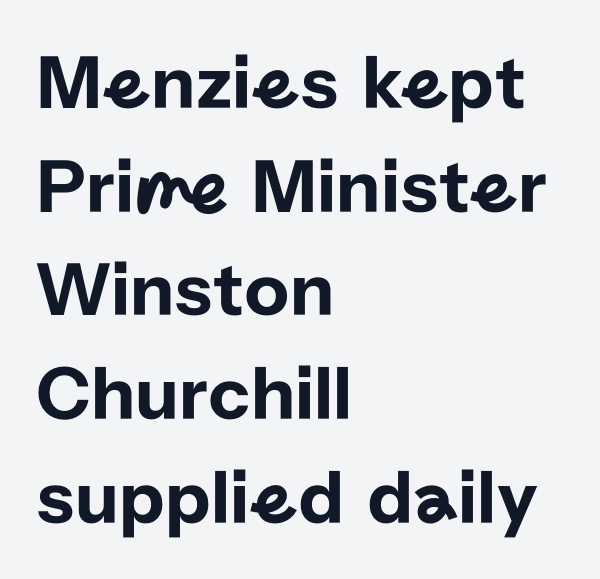
The image shows 78 px sans-serif type, upright; set left-aligned, normal line spacing (1.33x), normal letter spacing, not underlined; low stroke contrast and a medium x-height.
